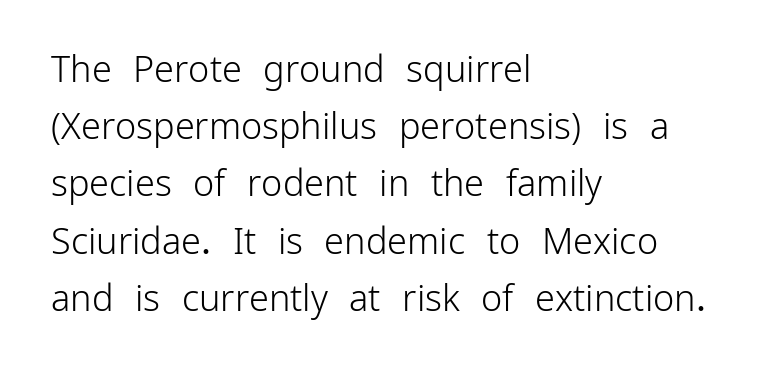
{"serif": "no", "italic": "no", "bold": "no", "weight": "light", "width": "normal", "stroke_contrast": "low", "x_height": "medium", "monospaced": "no", "underline": "no", "align": "left", "line_spacing": "normal", "line_spacing_ratio": 1.59, "letter_spacing": "normal", "letter_spacing_em": 0.0, "glyph_px": 36}
